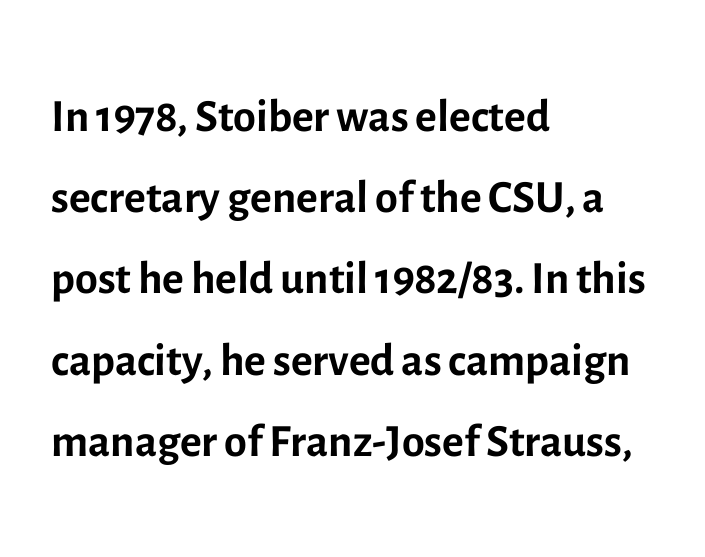
The image shows 66 px regular-weight sans-serif type, upright; set left-aligned, line spacing 1.23x, normal letter spacing, not underlined; a medium x-height.
